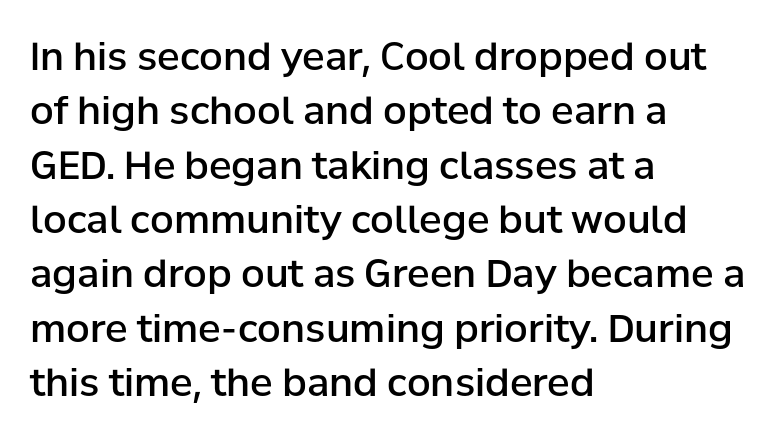
The image shows 38 px semibold sans-serif type, upright; set left-aligned, normal line spacing (1.43x), normal letter spacing, not underlined; low stroke contrast and a medium x-height.
